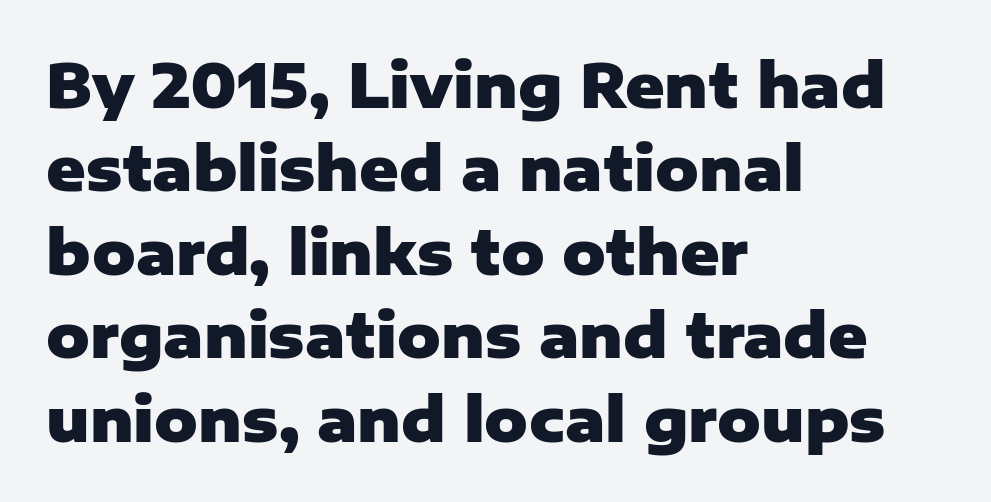
The rendering uses a moderate line-height, typical for paragraphs. The lines in this sample share a left origin and differ only in where they stop. The tracking reads as untouched default to a designer's eye. Descenders hang freely into open space.
